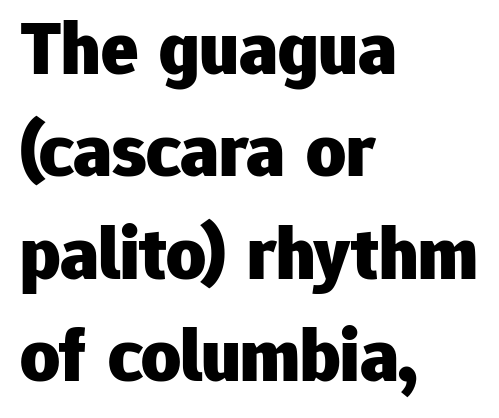
In terms of posture, this sample is upright. Any mark beneath the type? The region is blank. Nobody touched the tracking dial on this one. The strokes are fattened all the way to bold. A classic flush-left, rag-right setting is used for this passage.
